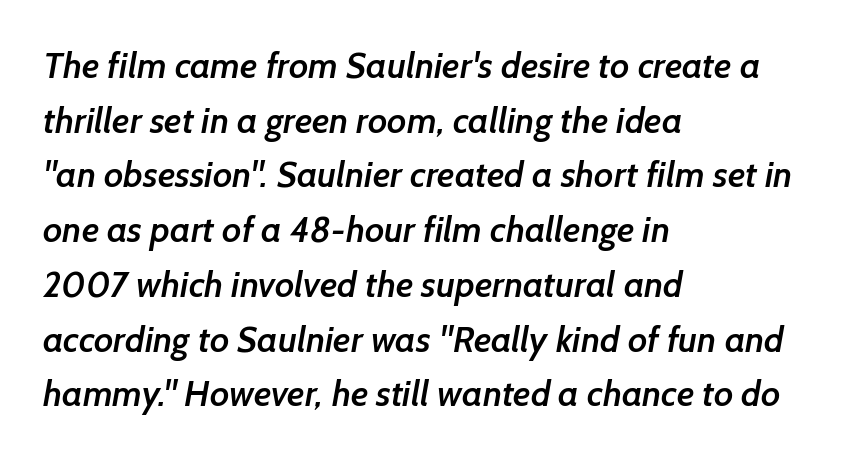
Q: Is the text bold? A: Semi-bold.
Q: Is the typeface a serif or a sans-serif typeface? A: Sans-serif.
Q: Is the text underlined? A: No.
Q: How is the paragraph aligned? A: Left-aligned.
Q: Is the spacing between letters normal or unusually wide? A: Normal.
Q: Is the spacing between lines tight, normal or loose? A: Normal.
Q: Width (condensed, normal, or wide)? A: Normal.
Q: Stroke contrast? A: Low.
Q: x-height? A: Medium.
Q: Monospaced? A: No.
